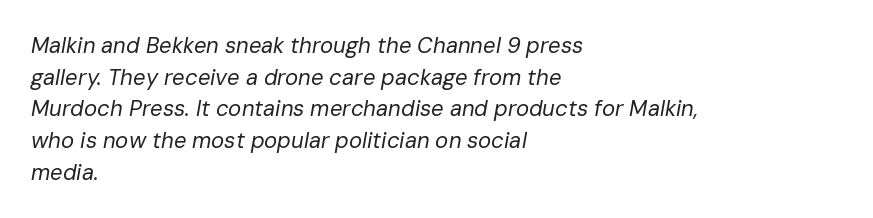
A classic flush-left, rag-right setting is used for this passage. Whoever set this chose a conventional vertical rhythm. Check under the words: just untouched page. This is oblique type, the kind used for emphasis or titles.
